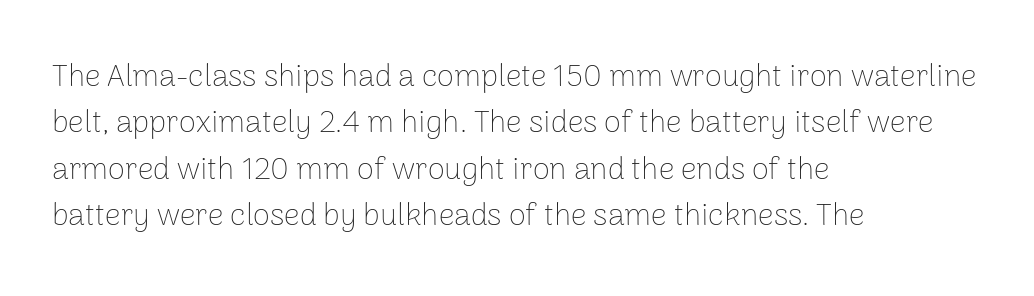
The cut favours lightness, reaching ordinary text weight at its darkest. Successive baselines arrive at the customary interval. Character widths vary here, with narrow letters taking less room than wide ones. No feet cap the strokes, marking this as sans-serif type. Italic: no, the glyphs are upright roman. This rendering uses left alignment, leaving the right contour irregular.
